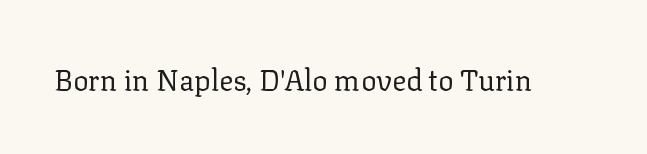
{"serif": "yes", "italic": "no", "bold": "no", "weight": "regular", "width": "normal", "stroke_contrast": "low", "x_height": "medium", "monospaced": "no", "underline": "no", "letter_spacing": "normal", "letter_spacing_em": 0.0, "glyph_px": 29}
